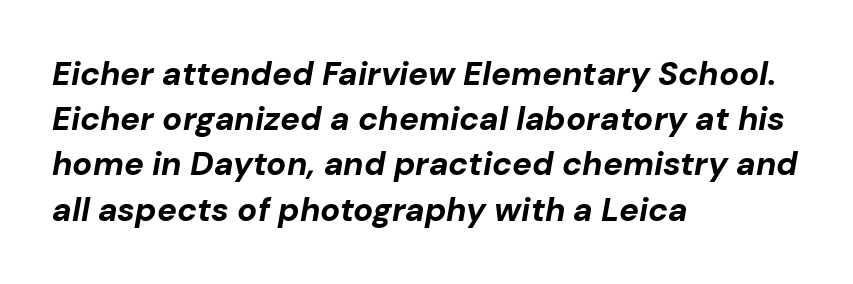
{"italic": "yes", "lean": "right", "slant_degrees": 10, "bold": "yes", "weight": "bold", "width": "normal", "stroke_contrast": "low", "x_height": "medium", "monospaced": "no", "underline": "no", "align": "left", "line_spacing": "normal", "line_spacing_ratio": 1.37, "letter_spacing": "normal", "letter_spacing_em": 0.0, "glyph_px": 33}
